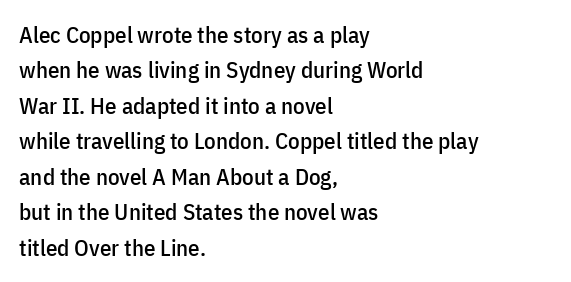
The image shows 23 px text type, upright; set left-aligned, normal line spacing (1.54x), normal letter spacing, not underlined.
